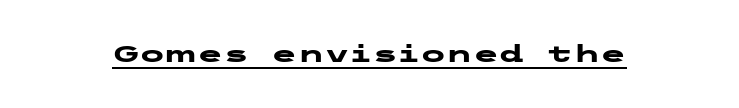
Students, observe the line beneath the letters — that is underlining. Upright lettering throughout. Summary of weight: heavy, a full bold. Here the glyphs are tracked normally, forming tight word shapes.
